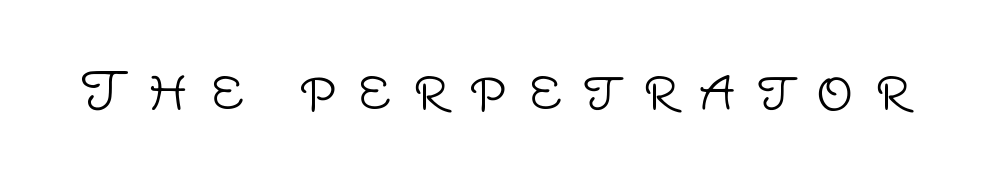
{"serif": "no", "bold": "no", "weight": "light", "width": "normal", "stroke_contrast": "low", "x_height": "large", "monospaced": "no", "underline": "no", "letter_spacing": "wide", "letter_spacing_em": 0.4, "glyph_px": 52}
